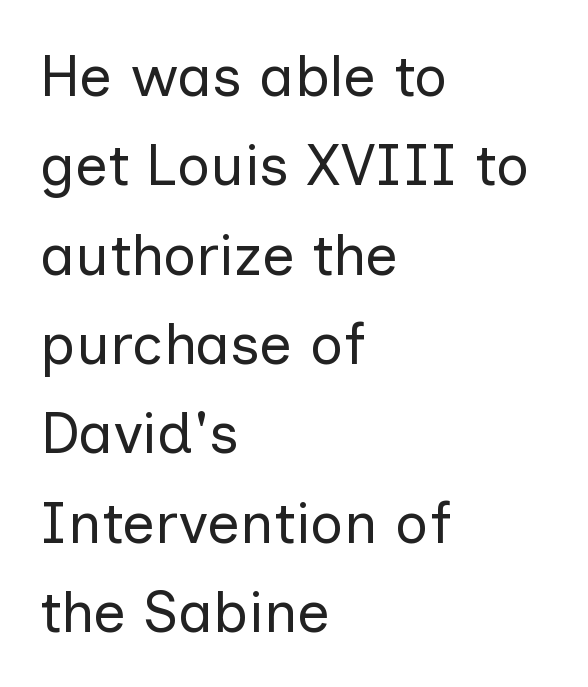
Weight class: somewhere from thin through regular. This sample uses plain, unmodified letter spacing. Bare-footed words on every line. Line starts are locked; line ends wander. Is this a fixed-width face? No — the glyphs have proportional, varying widths. Rows of type keep a routine distance in the vertical direction.
